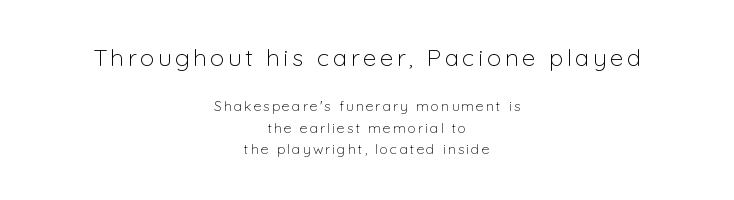
Q: Is the text bold? A: No.
Q: Is the text italic (slanted)? A: No, it is upright.
Q: Is the text underlined? A: No.
Q: How is the paragraph aligned? A: Centered.
Q: Is the spacing between lines tight, normal or loose? A: Normal.
Q: Which block of text is set in a larger size, the first (top) or the second (bottom)? A: The first (top) one.
